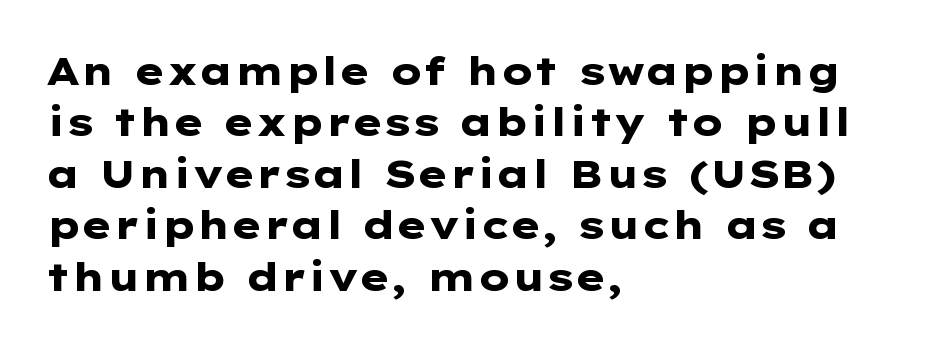
The font is running at its bold setting. The ragged edge is on the right, which tells us the setting is flush left. The tracking reads as untouched default to a designer's eye. The lettering stays uniformly vertical, giving the passage a roman look. Proportional: the letters do not fall into vertical columns. The line-height multiplier appears to be the usual default.
